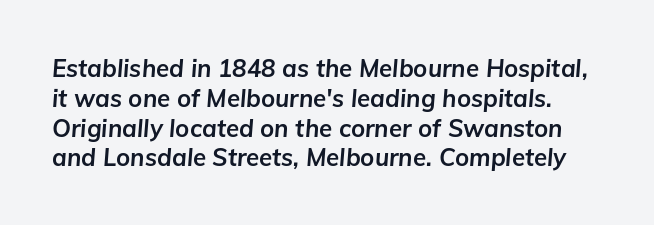
Q: Is the text bold? A: Yes.
Q: Is the text italic (slanted)? A: Yes, it leans right by about 5 degrees.
Q: Is the text underlined? A: No.
Q: Is the spacing between letters normal or unusually wide? A: Normal.
